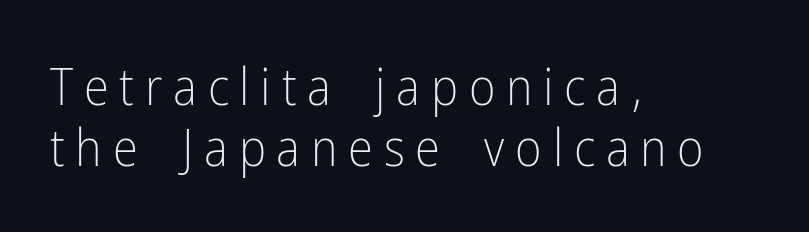
Q: Is the text bold? A: No.
Q: Is the text italic (slanted)? A: No, it is upright.
Q: Is the typeface a serif or a sans-serif typeface? A: Sans-serif.
Q: Is the text underlined? A: No.
Q: How is the paragraph aligned? A: Left-aligned.
Q: Is the spacing between letters normal or unusually wide? A: Unusually wide.
Q: Width (condensed, normal, or wide)? A: Condensed.
Q: Stroke contrast? A: Low.
Q: x-height? A: Medium.
Q: Monospaced? A: No.
